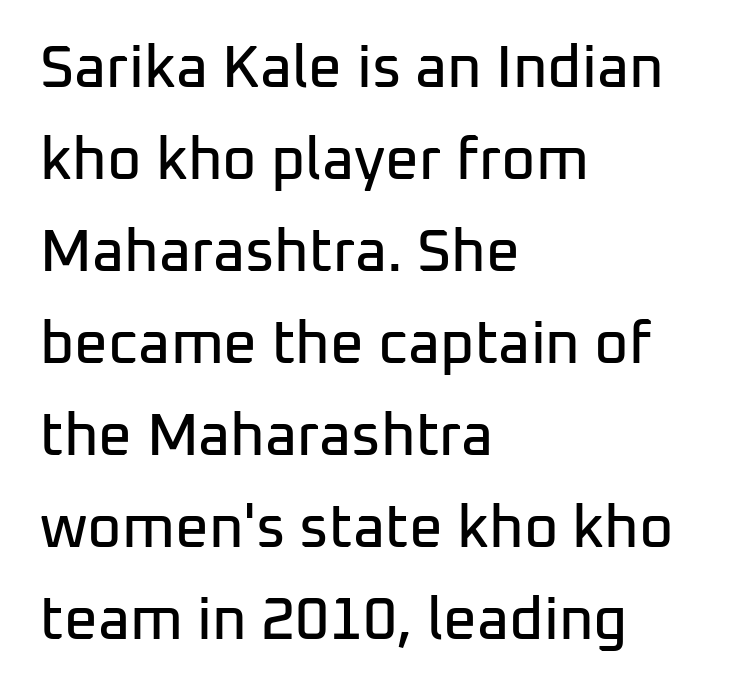
The lettering stays uniformly vertical, giving the passage a roman look. The passage shown stacks its lines at a standard gap. Underlining? Definitely not there. The typesetter chose a ragged-right arrangement here. Here the glyphs are tracked normally, forming tight word shapes. The rendering shows plain stroke endings on the letterforms — a sans-serif design.
